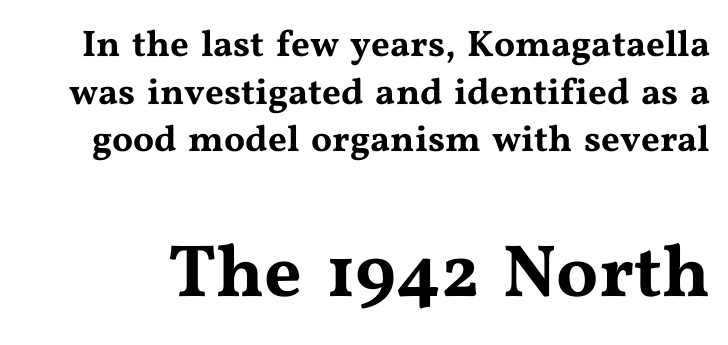
{"serif": "yes", "italic": "no", "width": "wide", "stroke_contrast": "medium", "x_height": "medium", "monospaced": "no", "underline": "no", "line_spacing": "normal", "line_spacing_ratio": 1.29, "letter_spacing": "normal", "letter_spacing_em": 0.0, "larger_block": "second", "size_ratio": 2.0, "glyph_px": 74}
